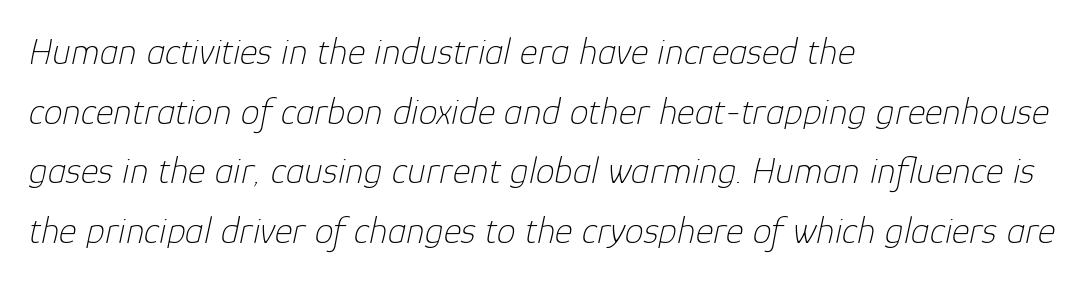
The vertical gap from one line to the next is medium. Stroke thickness stays within the range of a standard reading face or lighter. Decoration check: the copy has no underline. Tall strokes in this sample are angled rather than plumb.
